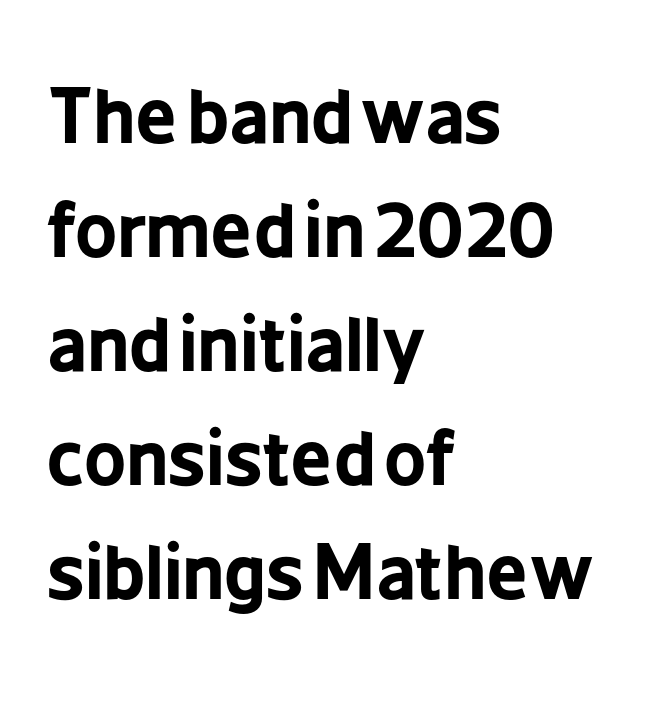
The image shows 73 px bold, condensed sans-serif type, upright; set left-aligned, normal line spacing (1.56x), normal letter spacing, not underlined; low stroke contrast and a medium x-height.
